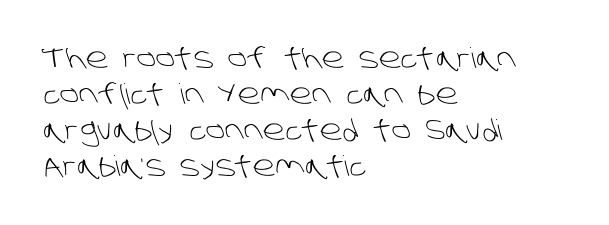
{"serif": "no", "bold": "no", "weight": "light", "width": "normal", "stroke_contrast": "low", "x_height": "large", "monospaced": "no", "underline": "no", "align": "left", "line_spacing": "normal", "line_spacing_ratio": 1.28, "letter_spacing": "normal", "letter_spacing_em": 0.0, "glyph_px": 28}
